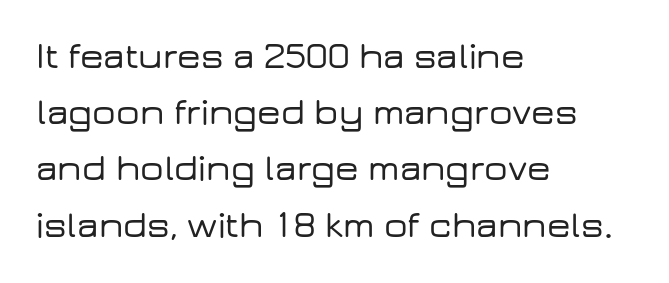
The passage shown stacks its lines at a standard gap. To sum up the face: it is a sans, with no serifs. These lines are set flush left with a ragged right edge. Here the designer chose a conventional face with non-uniform glyph widths.
